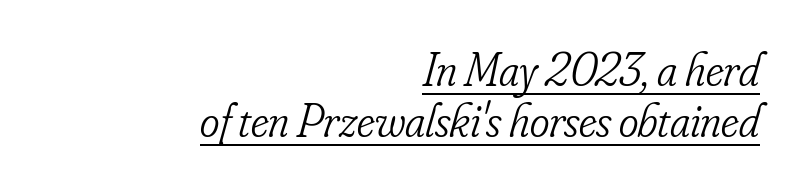
The lines are packed closely together with very little leading. The weight would be labelled regular, book, light, or lighter still. The face used here is rendered with its standard letterfit. Type style note: has serifs. A typesetter would call this proportional, since set widths differ per character. The paragraph has a hard right edge and a soft left edge.
